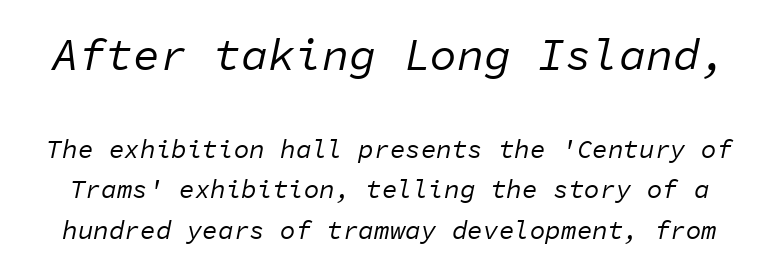
Q: Is the text bold? A: No.
Q: Is the text italic (slanted)? A: Yes, it leans right by about 11 degrees.
Q: Is the text underlined? A: No.
Q: Is the spacing between letters normal or unusually wide? A: Normal.
Q: Is the spacing between lines tight, normal or loose? A: Normal.
Q: Which block of text is set in a larger size, the first (top) or the second (bottom)? A: The first (top) one.
Q: Width (condensed, normal, or wide)? A: Normal.
Q: Stroke contrast? A: Low.
Q: x-height? A: Medium.
Q: Monospaced? A: Yes.
